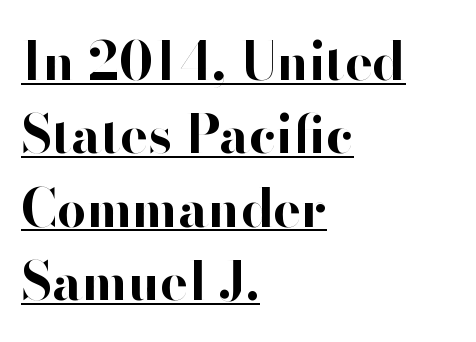
Words appear dense and cohesive because spacing is normal. Heavy-handed strokes throughout: this text is bold. Observe the absence of serifs on each vertical stroke in this sample. This is underlined copy, the kind a proofreader might mark for attention.
